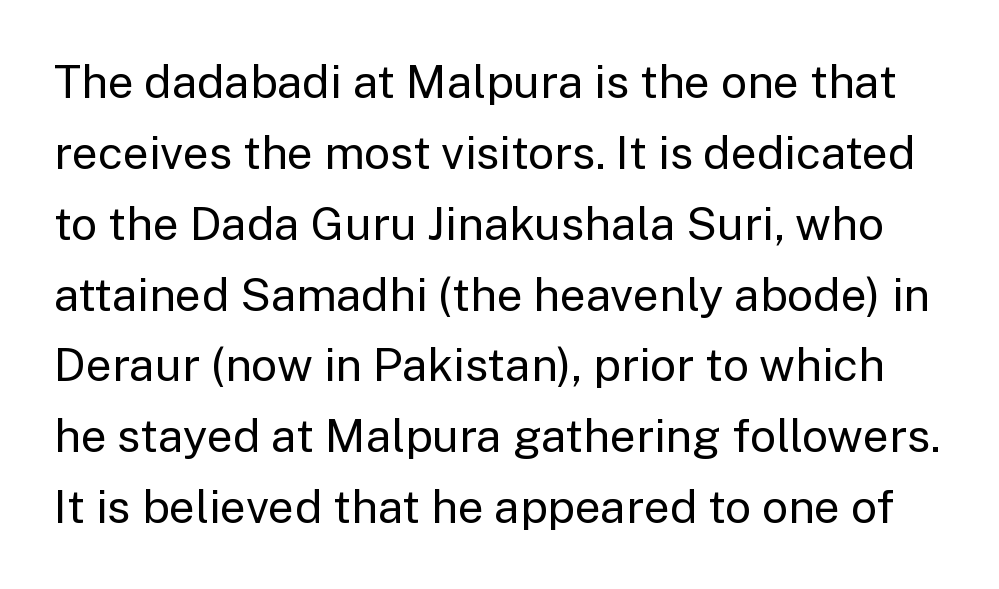
{"serif": "no", "italic": "no", "bold": "no", "weight": "regular", "width": "normal", "stroke_contrast": "low", "x_height": "medium", "monospaced": "no", "underline": "no", "line_spacing": "normal", "line_spacing_ratio": 1.54, "letter_spacing": "normal", "letter_spacing_em": 0.0, "glyph_px": 46}
